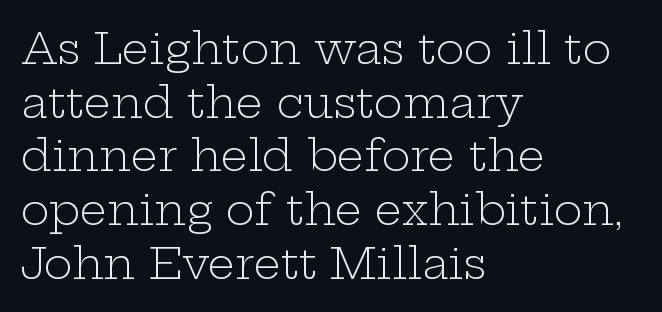
The image shows 43 px light, wide serif type, upright; set left-aligned, normal line spacing (1.25x), normal letter spacing, not underlined; low stroke contrast and a medium x-height.
